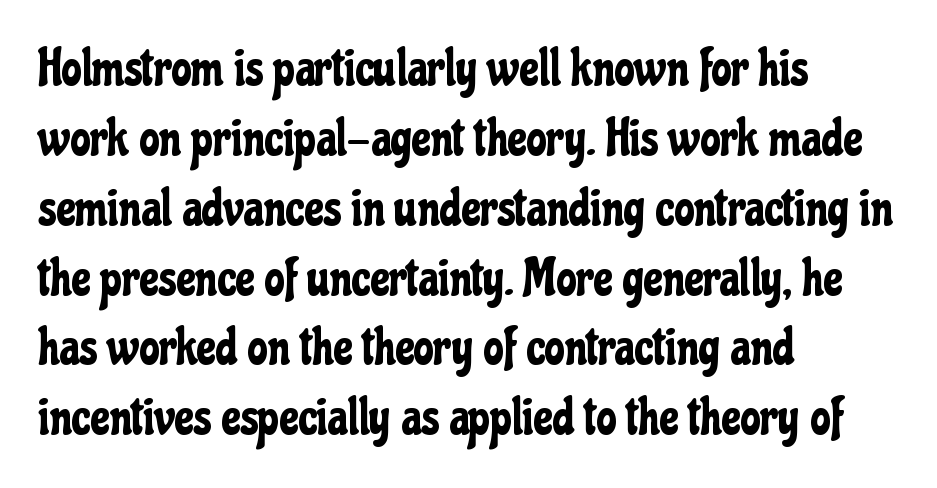
The image shows 51 px condensed sans-serif type, upright; set left-aligned, normal line spacing (1.37x), normal letter spacing, not underlined; low stroke contrast and a medium x-height.
